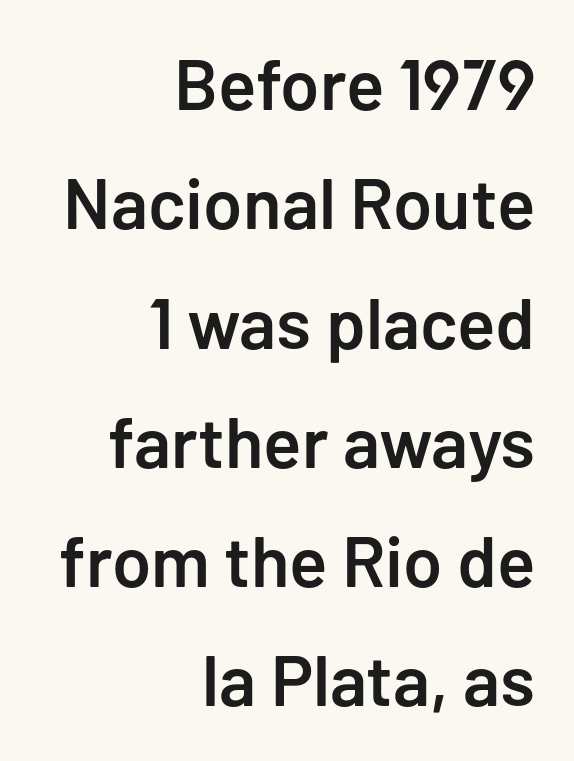
Q: Is the text bold? A: Semi-bold.
Q: Is the text italic (slanted)? A: No, it is upright.
Q: Is the typeface a serif or a sans-serif typeface? A: Sans-serif.
Q: Is the text underlined? A: No.
Q: How is the paragraph aligned? A: Right-aligned.
Q: Is the spacing between letters normal or unusually wide? A: Normal.
Q: Is the spacing between lines tight, normal or loose? A: Normal.
Q: Width (condensed, normal, or wide)? A: Normal.
Q: Stroke contrast? A: Low.
Q: x-height? A: Medium.
Q: Monospaced? A: No.
